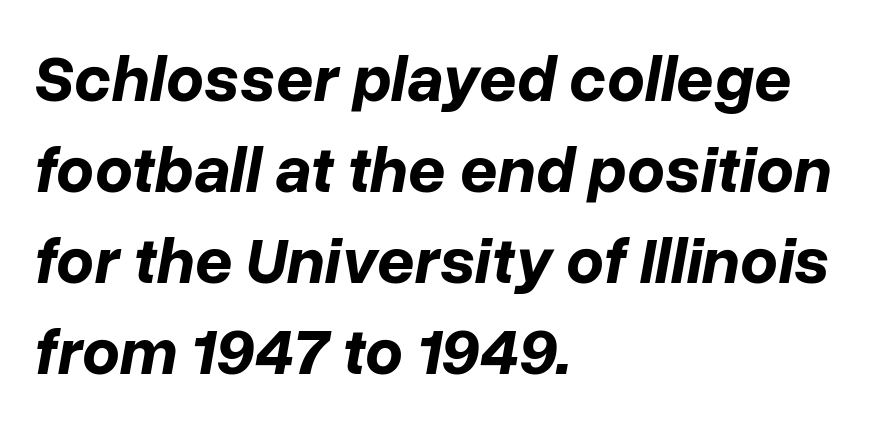
{"italic": "yes", "lean": "right", "slant_degrees": 10, "bold": "yes", "weight": "bold", "width": "normal", "stroke_contrast": "low", "x_height": "medium", "monospaced": "no", "underline": "no", "align": "left", "line_spacing": "normal", "line_spacing_ratio": 1.38, "letter_spacing": "normal", "letter_spacing_em": 0.0, "glyph_px": 66}
